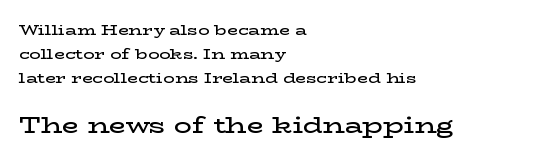
Any mark beneath the type? The region is blank. The face used here is a semibold: visibly heavier than regular, lighter than bold. Every stem runs plumb, perpendicular to the baseline. Alignment: flush left.
